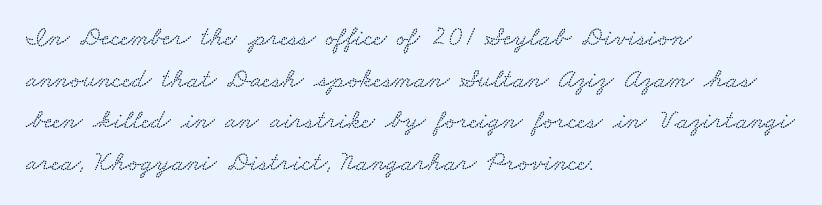
Q: Is the text underlined? A: No.
Q: How is the paragraph aligned? A: Left-aligned.
Q: Is the spacing between letters normal or unusually wide? A: Normal.
Q: Is the spacing between lines tight, normal or loose? A: Normal.
